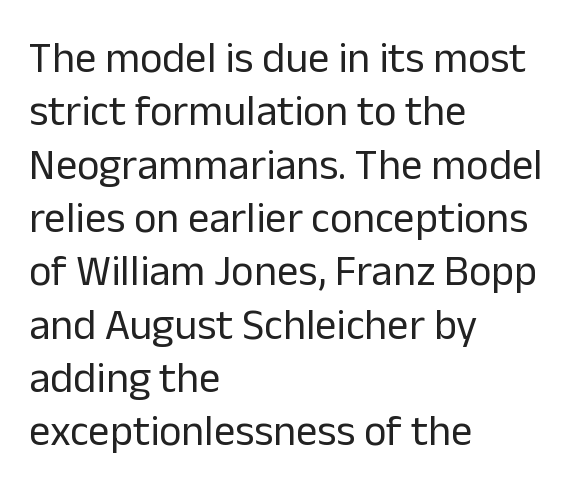
Q: Is the text bold? A: No.
Q: Is the text italic (slanted)? A: No, it is upright.
Q: Is the typeface a serif or a sans-serif typeface? A: Sans-serif.
Q: Is the text underlined? A: No.
Q: How is the paragraph aligned? A: Left-aligned.
Q: Is the spacing between letters normal or unusually wide? A: Normal.
Q: Width (condensed, normal, or wide)? A: Normal.
Q: Stroke contrast? A: Low.
Q: x-height? A: Medium.
Q: Monospaced? A: No.
